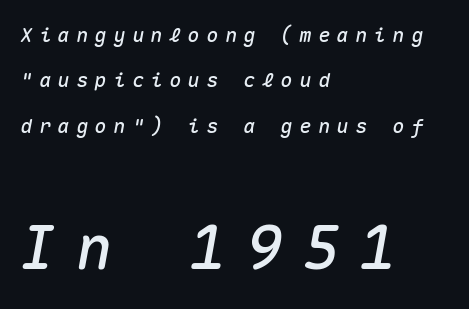
{"italic": "yes", "lean": "right", "slant_degrees": 10, "width": "normal", "stroke_contrast": "medium", "x_height": "medium", "monospaced": "yes", "underline": "no", "align": "left", "line_spacing": "loose", "line_spacing_ratio": 2.27, "letter_spacing": "wide", "letter_spacing_em": 0.33, "larger_block": "second", "size_ratio": 3.05, "glyph_px": 61}
